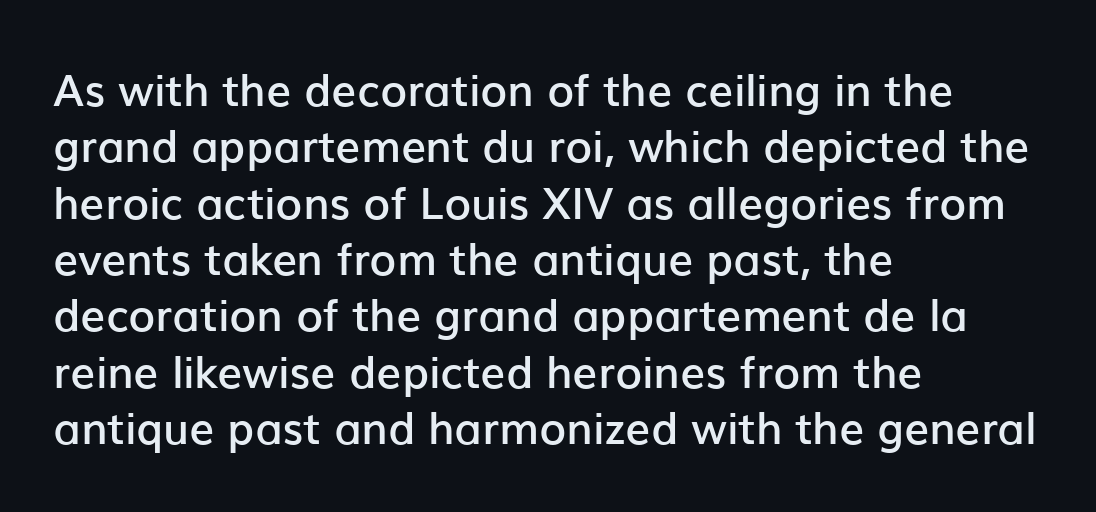
{"serif": "no", "italic": "no", "bold": "semi", "weight": "semibold", "width": "normal", "stroke_contrast": "low", "x_height": "medium", "monospaced": "no", "underline": "no", "align": "left", "line_spacing": "normal", "line_spacing_ratio": 1.28, "letter_spacing": "normal", "letter_spacing_em": 0.0, "glyph_px": 44}
